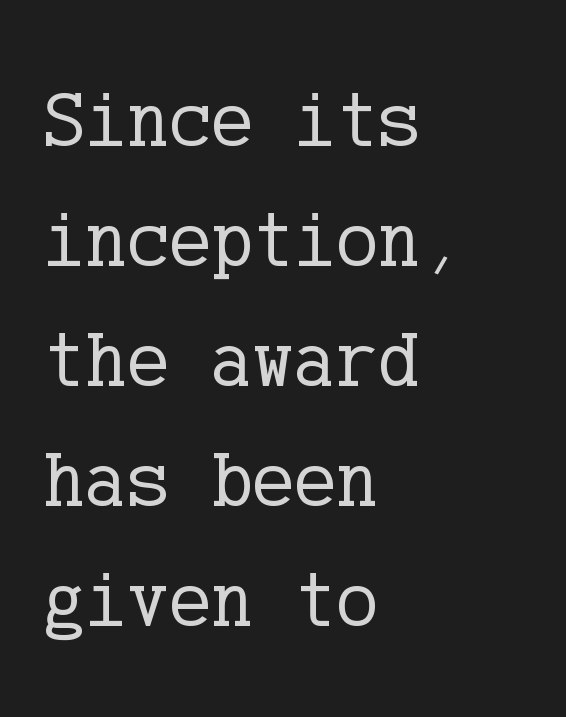
Counters stay open thanks to moderate or lighter strokes. The leading is moderate, giving the passage an even texture. The letters stand upright; this is a roman face. All the whitespace from short lines collects on the right.
